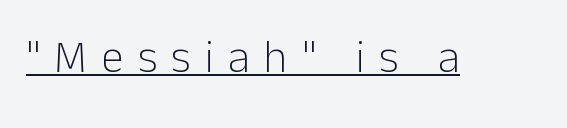
{"serif": "no", "italic": "no", "bold": "no", "weight": "light", "width": "normal", "stroke_contrast": "low", "x_height": "medium", "monospaced": "no", "underline": "yes", "letter_spacing": "wide", "letter_spacing_em": 0.32, "glyph_px": 45}
